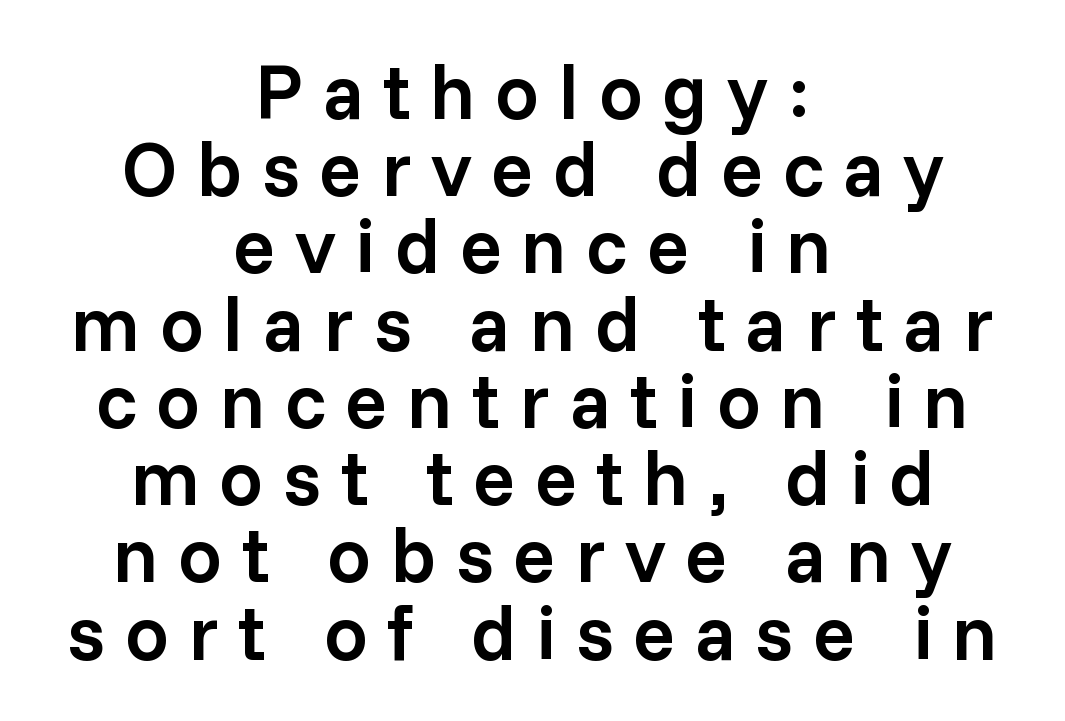
{"serif": "no", "italic": "no", "bold": "semi", "weight": "semibold", "width": "normal", "stroke_contrast": "low", "x_height": "medium", "monospaced": "no", "underline": "no", "align": "center", "line_spacing": "tight", "line_spacing_ratio": 0.99, "letter_spacing": "wide", "letter_spacing_em": 0.25, "glyph_px": 78}
